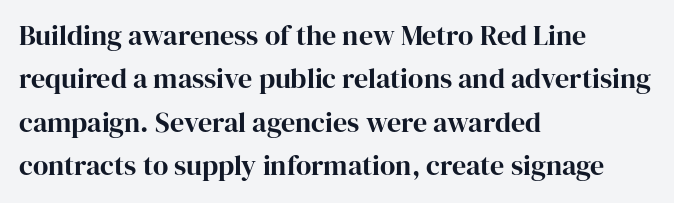
Q: Is the text italic (slanted)? A: No, it is upright.
Q: Is the typeface a serif or a sans-serif typeface? A: Serif.
Q: Is the text underlined? A: No.
Q: How is the paragraph aligned? A: Left-aligned.
Q: Is the spacing between letters normal or unusually wide? A: Normal.
Q: Is the spacing between lines tight, normal or loose? A: Normal.
Q: Width (condensed, normal, or wide)? A: Normal.
Q: Stroke contrast? A: High.
Q: x-height? A: Medium.
Q: Monospaced? A: No.
